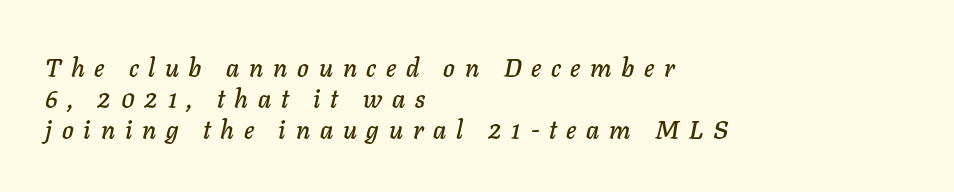
Italic: yes, the glyphs are oblique. The face used here is rendered with a markedly widened letterfit. Only glyphs here, with clear space below each row. Caption: multi-line text, flush left, ragged right.
